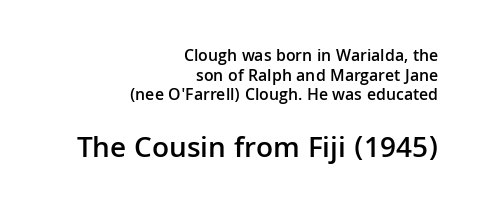
Q: Is the text bold? A: Semi-bold.
Q: Is the text italic (slanted)? A: No, it is upright.
Q: Is the typeface a serif or a sans-serif typeface? A: Sans-serif.
Q: Is the text underlined? A: No.
Q: How is the paragraph aligned? A: Right-aligned.
Q: Is the spacing between letters normal or unusually wide? A: Normal.
Q: Which block of text is set in a larger size, the first (top) or the second (bottom)? A: The second (bottom) one.
Q: Width (condensed, normal, or wide)? A: Normal.
Q: Stroke contrast? A: Low.
Q: x-height? A: Medium.
Q: Monospaced? A: No.
